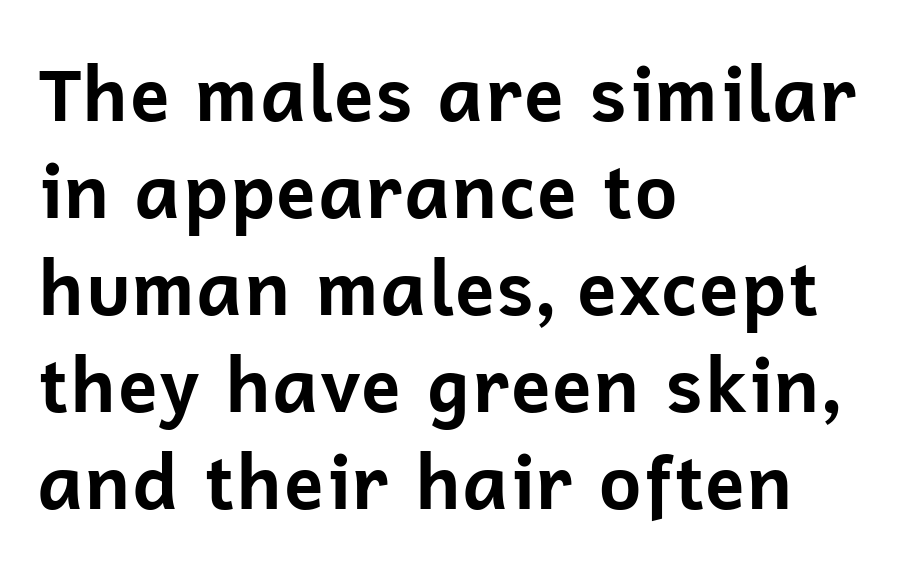
The image shows 74 px bold sans-serif type, upright; set left-aligned, normal line spacing (1.31x), normal letter spacing, not underlined; low stroke contrast and a medium x-height.
